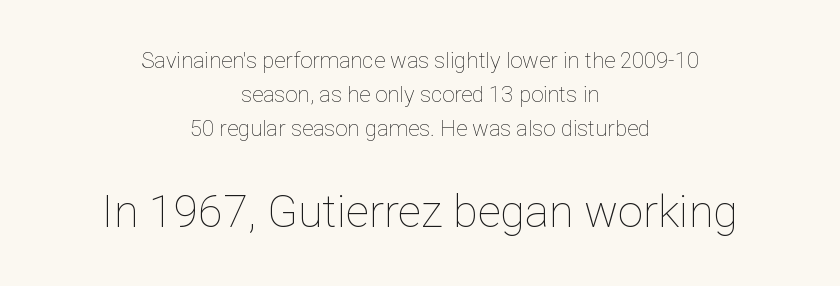
Q: Is the text bold? A: No.
Q: Is the text italic (slanted)? A: No, it is upright.
Q: Is the text underlined? A: No.
Q: How is the paragraph aligned? A: Centered.
Q: Is the spacing between letters normal or unusually wide? A: Normal.
Q: Is the spacing between lines tight, normal or loose? A: Normal.
Q: Which block of text is set in a larger size, the first (top) or the second (bottom)? A: The second (bottom) one.
Q: Width (condensed, normal, or wide)? A: Normal.
Q: Stroke contrast? A: Low.
Q: x-height? A: Medium.
Q: Monospaced? A: No.
